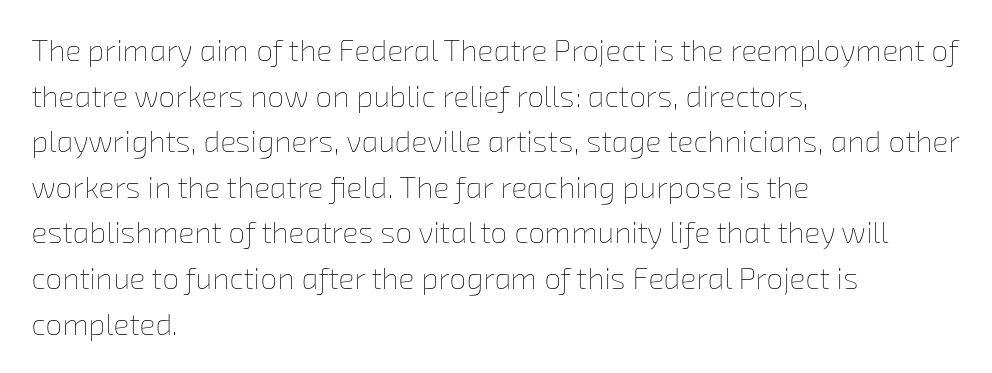
Looks like regular typesetting: each glyph gets only the width it needs. Stroke mass is kept to a normal reading level or below. Each row of text sits above clean, open space. The passage shown has conventional tracking throughout.
